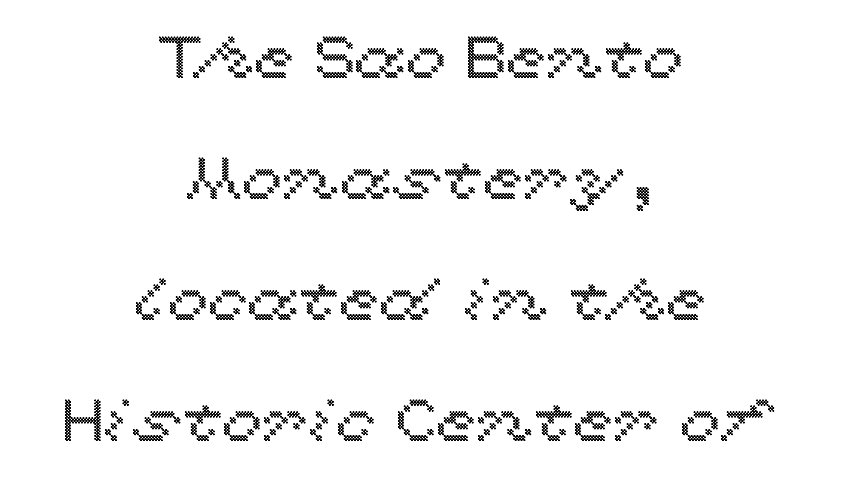
Q: Is the text italic (slanted)? A: Yes.
Q: Is the text underlined? A: No.
Q: How is the paragraph aligned? A: Centered.
Q: Is the spacing between letters normal or unusually wide? A: Normal.
Q: Is the spacing between lines tight, normal or loose? A: Loose.
Q: Width (condensed, normal, or wide)? A: Wide.
Q: x-height? A: Medium.
Q: Monospaced? A: No.
